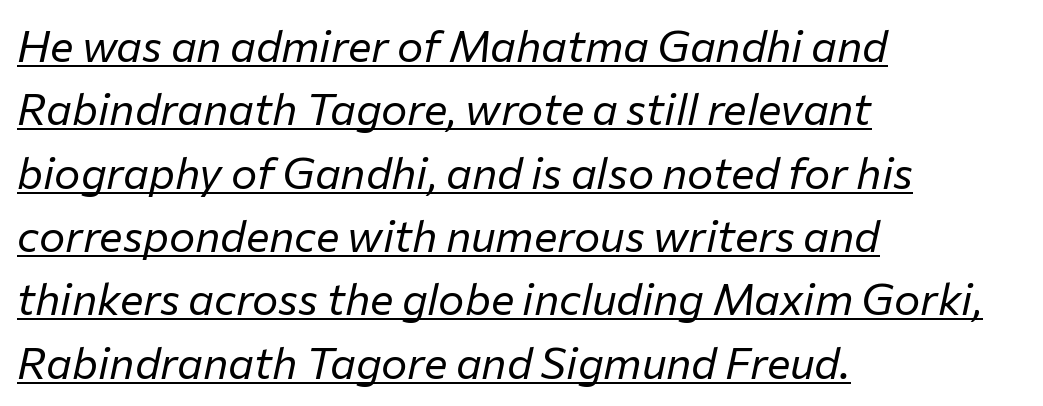
{"italic": "yes", "lean": "right", "slant_degrees": 12, "bold": "no", "weight": "regular", "width": "normal", "stroke_contrast": "low", "x_height": "medium", "monospaced": "no", "underline": "yes", "align": "left", "line_spacing": "normal", "line_spacing_ratio": 1.44, "letter_spacing": "normal", "letter_spacing_em": 0.0, "glyph_px": 44}
